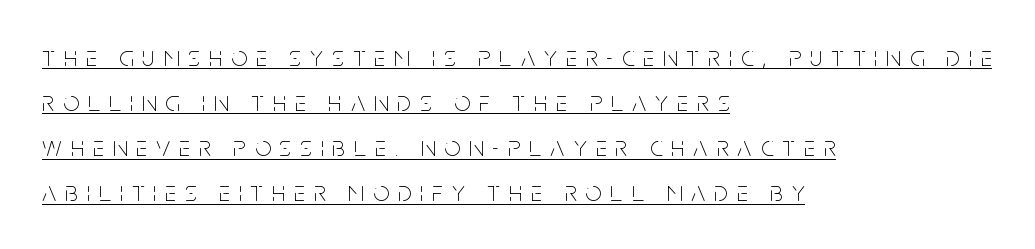
The image shows 28 px thin, condensed sans-serif type, upright; set left-aligned, normal line spacing (1.61x), unusually wide letter spacing (+0.32 em), underlined; low stroke contrast and a large x-height.
